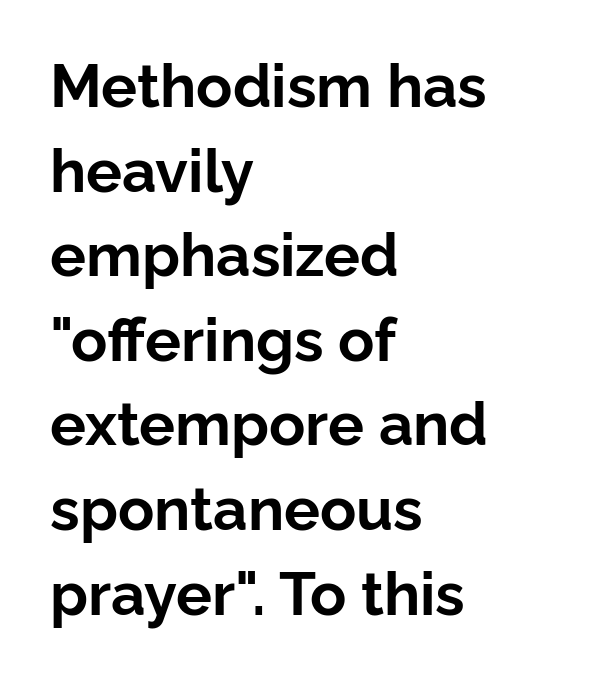
You can tell from the bare stems that sans-serif type was used. The letters are bold, with thick, heavy strokes. The lines are quadded left. The foot of each line stays bare and open.
